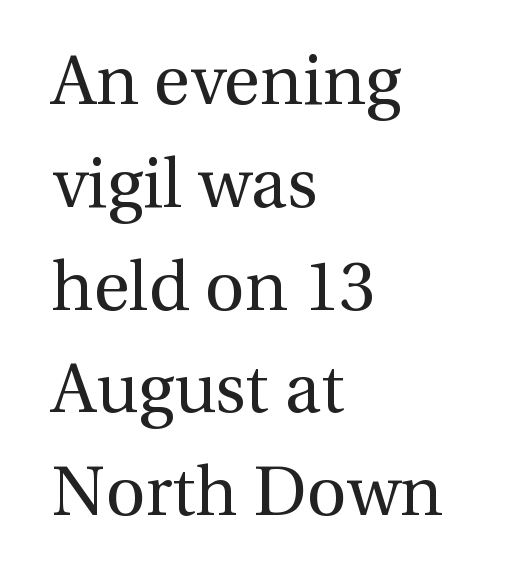
{"serif": "yes", "italic": "no", "bold": "no", "weight": "regular", "width": "normal", "x_height": "medium", "monospaced": "no", "underline": "no", "align": "left", "line_spacing": "normal", "line_spacing_ratio": 1.49, "letter_spacing": "normal", "letter_spacing_em": 0.0, "glyph_px": 69}
